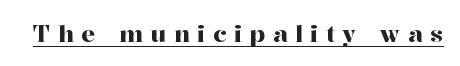
The image shows 23 px text type, upright; set unusually wide letter spacing (+0.33 em), underlined.
